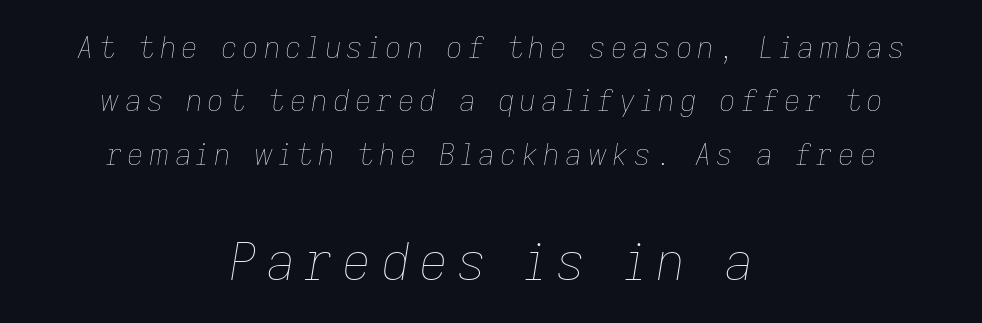
The image shows 51 px thin type, italic (leaning right); set centered, line spacing 1.84x, not underlined; the second (bottom) block is 1.76x larger; low stroke contrast and a medium x-height.
